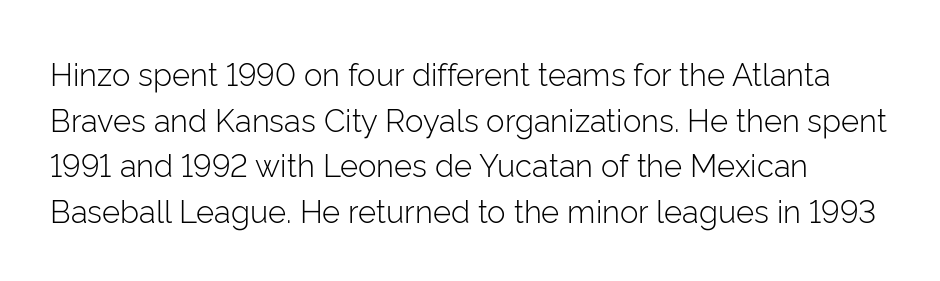
The axis of the letterforms is exactly vertical. A typesetter would call this leading conventional body-copy spacing. Descenders are the only things crossing below the line. No letter is thick-stroked: the sample isn't bold. Think of a printed novel: that variable character pitch is what you see here.
